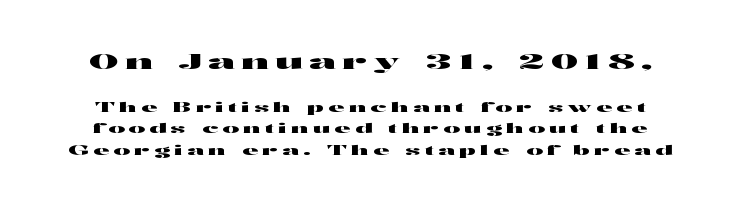
{"italic": "no", "underline": "no", "line_spacing": "normal", "line_spacing_ratio": 1.52, "letter_spacing": "wide", "letter_spacing_em": 0.3, "larger_block": "first", "size_ratio": 1.57, "glyph_px": 22}
